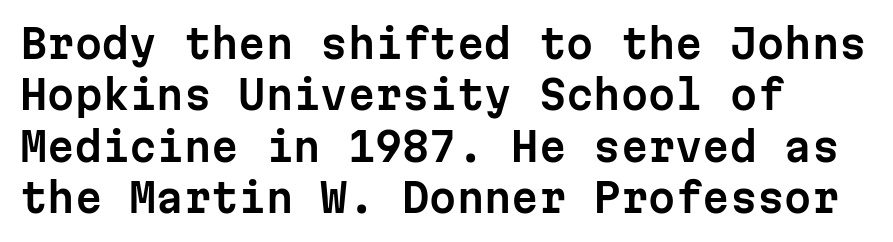
{"serif": "no", "italic": "no", "width": "normal", "stroke_contrast": "low", "x_height": "medium", "monospaced": "yes", "underline": "no", "align": "left", "line_spacing": "normal", "line_spacing_ratio": 1.32, "letter_spacing": "normal", "letter_spacing_em": 0.0, "glyph_px": 39}
